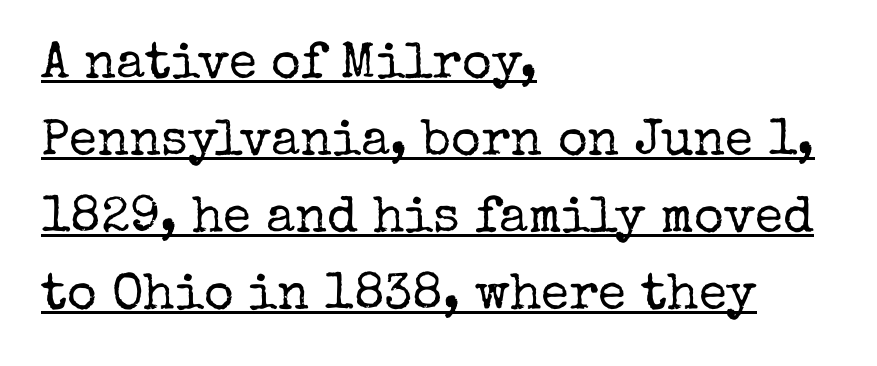
The image shows 51 px regular-weight serif type, upright; set left-aligned, normal line spacing (1.51x), normal letter spacing, underlined; low stroke contrast and a medium x-height.
